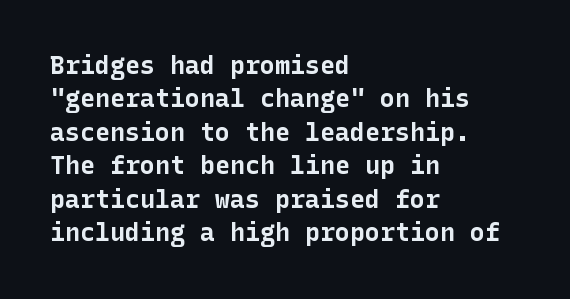
{"italic": "no", "bold": "yes", "underline": "no", "align": "left", "line_spacing": "normal", "line_spacing_ratio": 1.34, "letter_spacing": "normal", "letter_spacing_em": 0.0, "glyph_px": 25}
